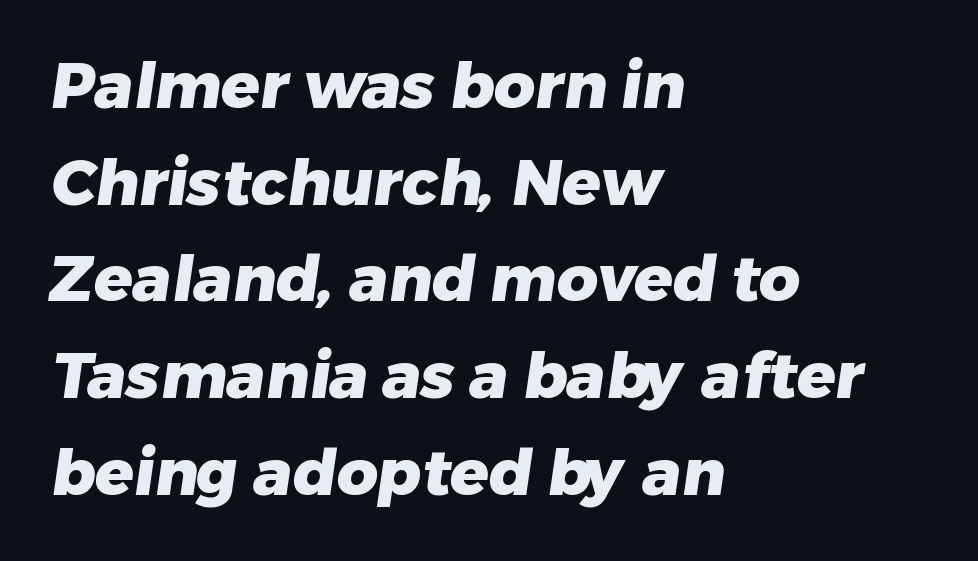
The image shows 64 px heavy sans-serif type; set left-aligned, normal line spacing (1.51x), normal letter spacing, not underlined; low stroke contrast and a medium x-height.
